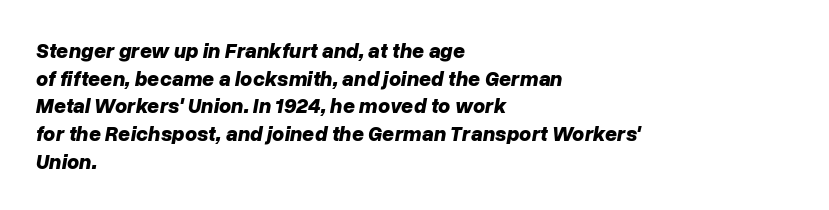
Q: Is the text bold? A: Yes.
Q: Is the text italic (slanted)? A: Yes, it leans right by about 10 degrees.
Q: Is the text underlined? A: No.
Q: How is the paragraph aligned? A: Left-aligned.
Q: Is the spacing between letters normal or unusually wide? A: Normal.
Q: Is the spacing between lines tight, normal or loose? A: Normal.
